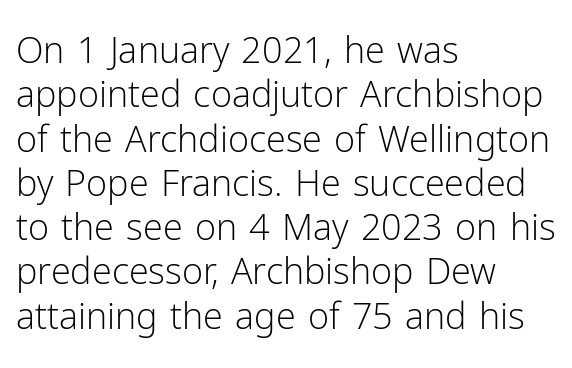
{"serif": "no", "italic": "no", "bold": "no", "weight": "light", "width": "normal", "stroke_contrast": "low", "x_height": "medium", "monospaced": "no", "underline": "no", "align": "left", "line_spacing_ratio": 1.23, "letter_spacing": "normal", "letter_spacing_em": 0.0, "glyph_px": 36}
